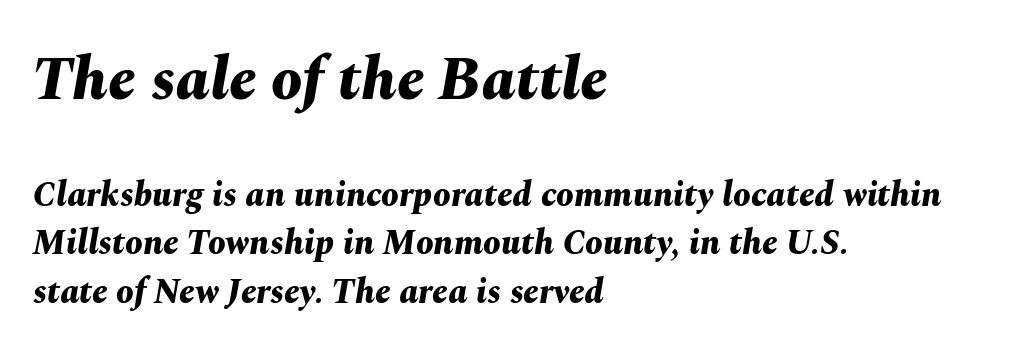
{"italic": "yes", "lean": "right", "slant_degrees": 10, "bold": "yes", "weight": "bold", "width": "normal", "stroke_contrast": "medium", "x_height": "medium", "monospaced": "no", "underline": "no", "align": "left", "line_spacing": "normal", "line_spacing_ratio": 1.38, "letter_spacing": "normal", "letter_spacing_em": 0.0, "larger_block": "first", "size_ratio": 1.77, "glyph_px": 62}
